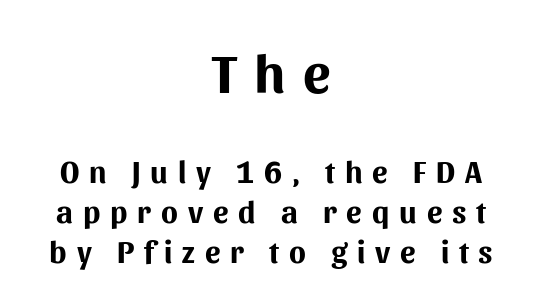
{"serif": "no", "italic": "no", "bold": "yes", "weight": "bold", "width": "normal", "stroke_contrast": "medium", "x_height": "medium", "monospaced": "no", "underline": "no", "align": "center", "line_spacing": "normal", "line_spacing_ratio": 1.29, "letter_spacing": "wide", "letter_spacing_em": 0.32, "larger_block": "first", "size_ratio": 1.77, "glyph_px": 55}
